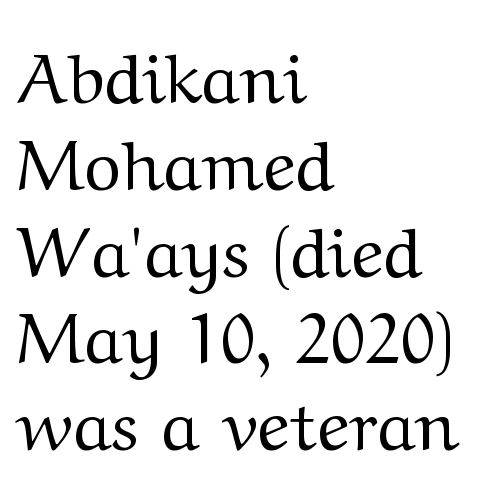
Q: Is the text bold? A: No.
Q: Is the text italic (slanted)? A: No, it is upright.
Q: Is the typeface a serif or a sans-serif typeface? A: Serif.
Q: Is the text underlined? A: No.
Q: How is the paragraph aligned? A: Left-aligned.
Q: Is the spacing between letters normal or unusually wide? A: Normal.
Q: Width (condensed, normal, or wide)? A: Wide.
Q: Stroke contrast? A: Medium.
Q: x-height? A: Medium.
Q: Monospaced? A: No.
